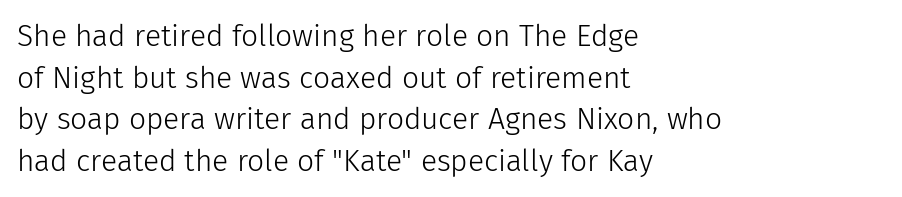
The image shows 30 px light sans-serif type, upright; set left-aligned, normal line spacing (1.39x), normal letter spacing, not underlined; low stroke contrast and a medium x-height.
